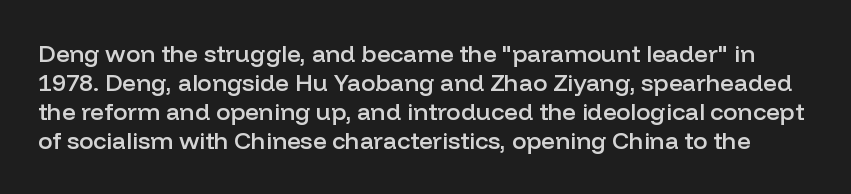
Q: Is the text bold? A: Semi-bold.
Q: Is the text italic (slanted)? A: No, it is upright.
Q: Is the text underlined? A: No.
Q: Is the spacing between letters normal or unusually wide? A: Normal.
